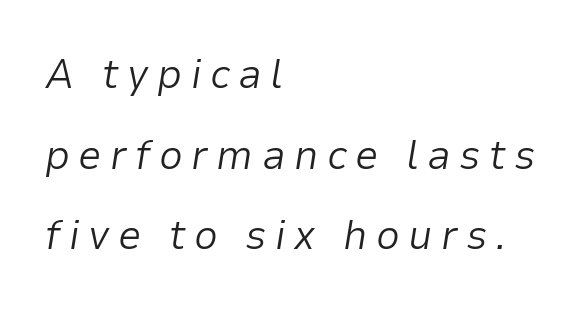
{"italic": "yes", "lean": "right", "slant_degrees": 9, "bold": "no", "weight": "light", "width": "normal", "stroke_contrast": "low", "x_height": "medium", "monospaced": "no", "underline": "no", "align": "left", "line_spacing": "loose", "line_spacing_ratio": 1.92, "letter_spacing": "wide", "letter_spacing_em": 0.2, "glyph_px": 42}
